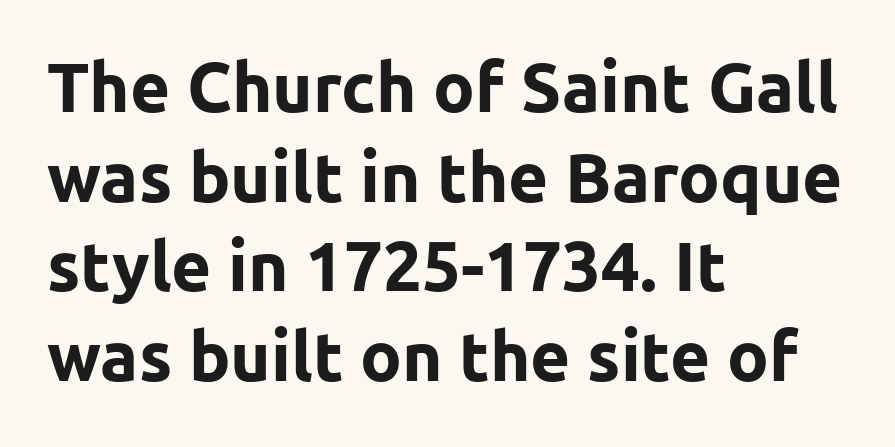
Standard letterfit; no display-style spreading of the glyphs. The font's upright variant was chosen for this text. Lines of text with bare space underneath. Bold? Absolutely — the strokes are thick and heavy. To sum up the face: it is a sans, with no serifs.
